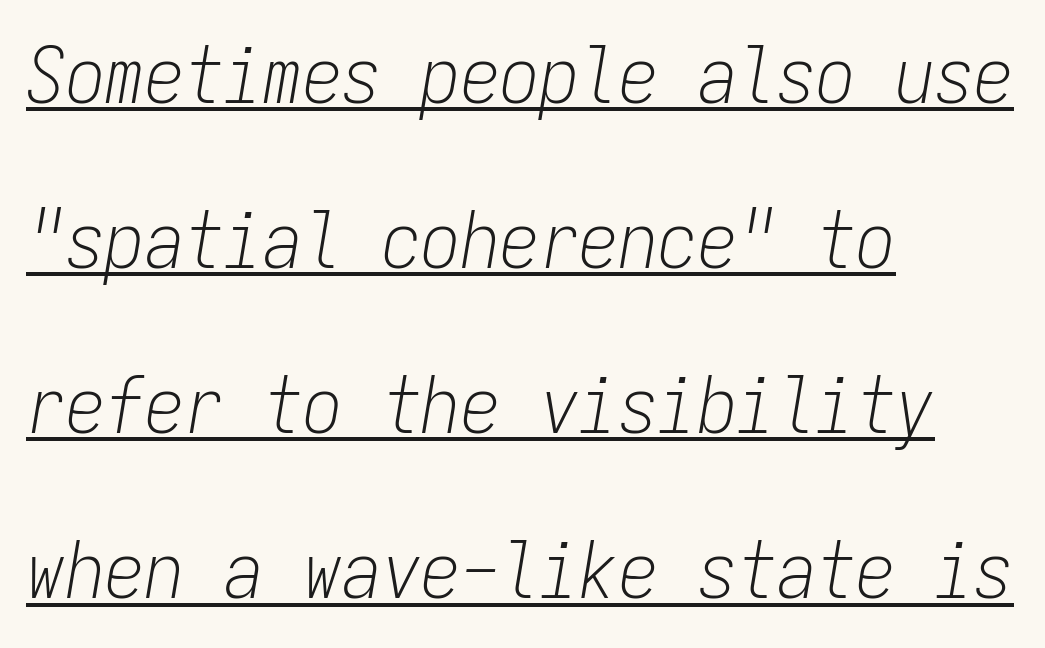
If you measured baseline to baseline, you'd find a long distance. Every row of glyphs begins at an identical x-position on the left. Do the characters align in a grid? Yes, the font is monospaced. The face used here appears with an underline applied.
